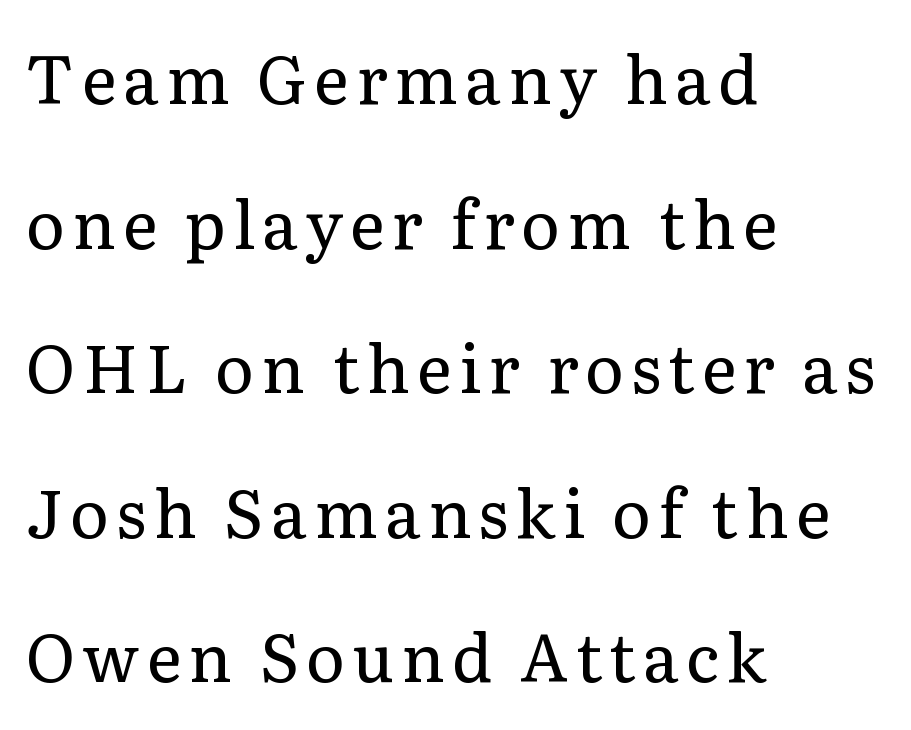
The image shows 66 px regular-weight serif type, upright; set left-aligned, loose line spacing (2.19x), not underlined; low stroke contrast and a medium x-height.
